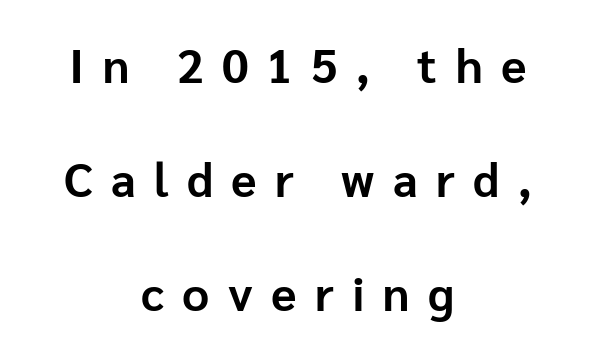
The zone under the glyphs is completely vacant. Serif or sans? Sans — the stroke terminals are bare. Interline gaps are noticeably wide in this sample. The letters stand upright; this is a roman face. Strong, thick strokes mark this as bold type. Display-style spreading of the glyphs; the letterfit is very open.
